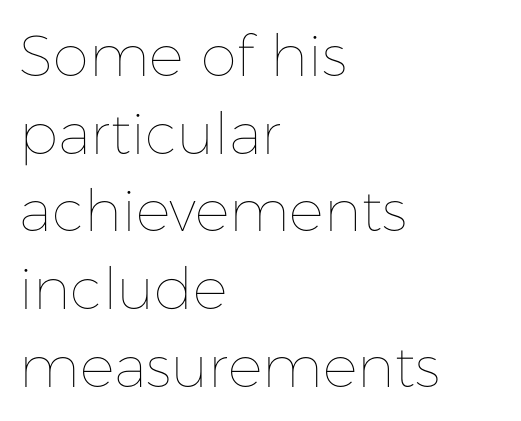
The image shows 58 px thin type, upright; set left-aligned, normal line spacing (1.34x), normal letter spacing, not underlined; low stroke contrast and a medium x-height.
